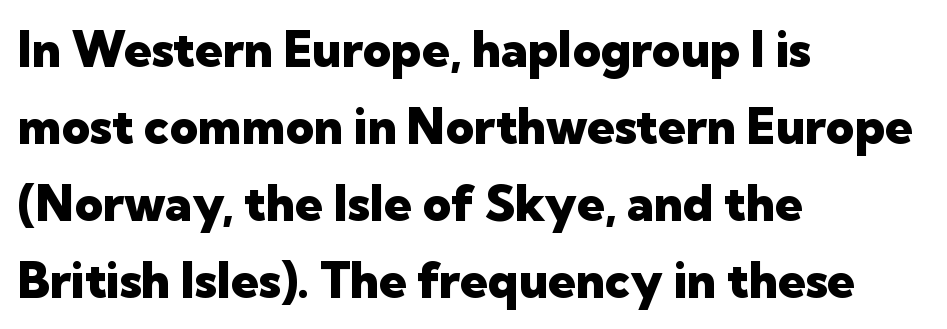
Q: Is the text bold? A: Yes.
Q: Is the text italic (slanted)? A: No, it is upright.
Q: Is the typeface a serif or a sans-serif typeface? A: Sans-serif.
Q: Is the text underlined? A: No.
Q: How is the paragraph aligned? A: Left-aligned.
Q: Is the spacing between letters normal or unusually wide? A: Normal.
Q: Is the spacing between lines tight, normal or loose? A: Normal.
Q: Width (condensed, normal, or wide)? A: Normal.
Q: Stroke contrast? A: Low.
Q: x-height? A: Medium.
Q: Monospaced? A: No.
